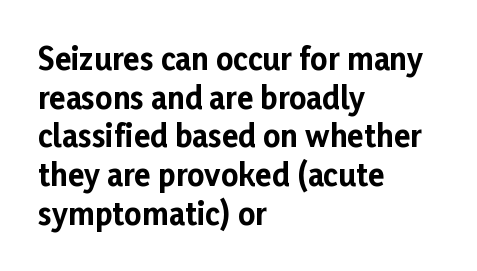
The rows are spaced the way most documents space them. Character widths vary here, with narrow letters taking less room than wide ones. Italic: no, the glyphs are upright roman. The passage shown has conventional tracking throughout.
